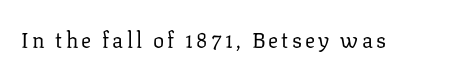
Q: Is the text bold? A: No.
Q: Is the text italic (slanted)? A: No, it is upright.
Q: Is the text underlined? A: No.
